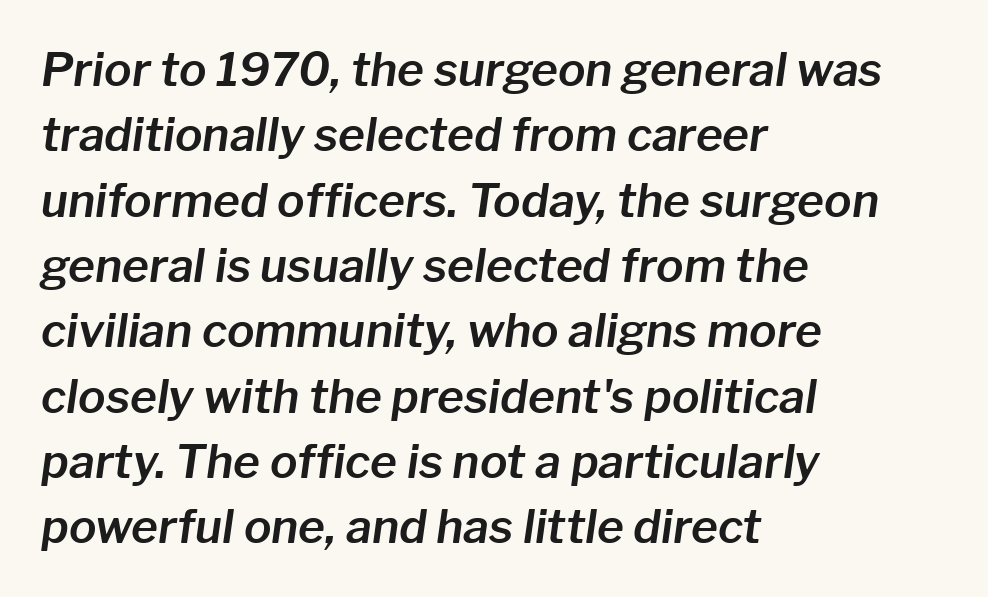
Bare-footed words on every line. Notice how the passage keeps a crisp vertical edge on the left only. Vertically, the passage feels balanced, rows spaced as you'd expect. The passage shown has conventional tracking throughout.
